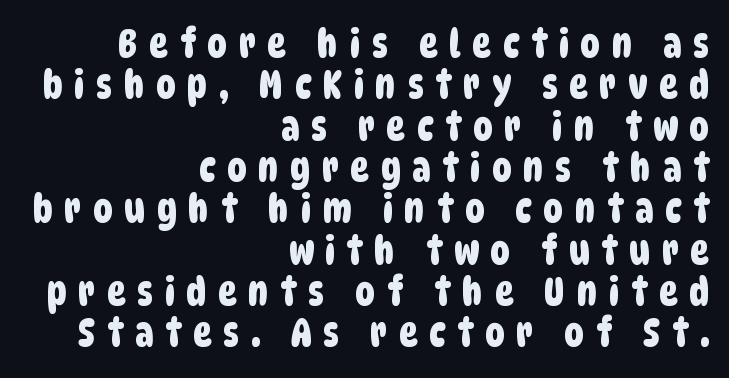
Q: Is the typeface a serif or a sans-serif typeface? A: Sans-serif.
Q: Is the text underlined? A: No.
Q: How is the paragraph aligned? A: Right-aligned.
Q: Is the spacing between letters normal or unusually wide? A: Unusually wide.
Q: Is the spacing between lines tight, normal or loose? A: Tight.
Q: Width (condensed, normal, or wide)? A: Condensed.
Q: Stroke contrast? A: Low.
Q: x-height? A: Large.
Q: Monospaced? A: No.
